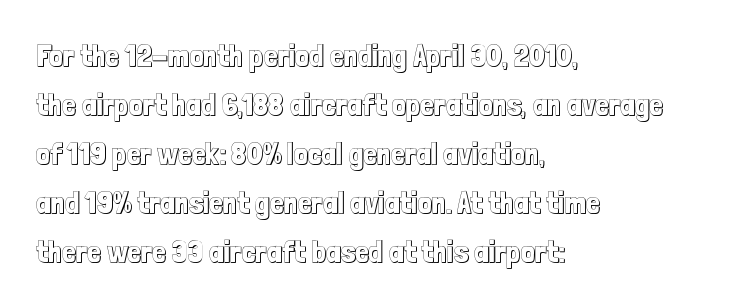
{"italic": "no", "width": "condensed", "x_height": "medium", "monospaced": "no", "underline": "no", "align": "left", "line_spacing": "normal", "line_spacing_ratio": 1.58, "letter_spacing": "normal", "letter_spacing_em": 0.0, "glyph_px": 31}
